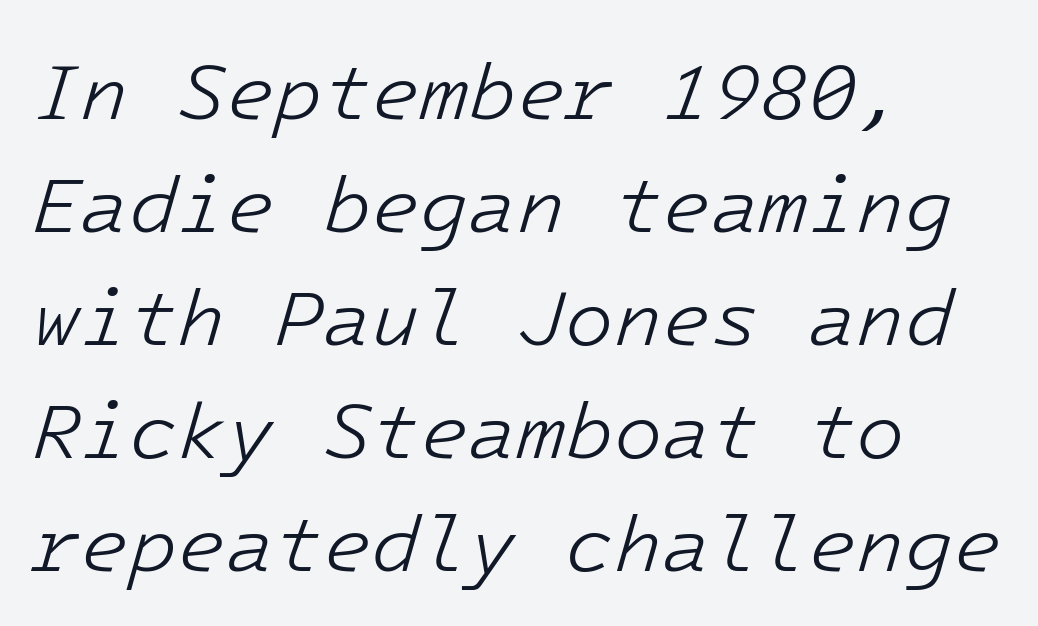
{"italic": "yes", "lean": "right", "slant_degrees": 16, "bold": "no", "weight": "light", "width": "normal", "stroke_contrast": "low", "x_height": "medium", "underline": "no", "align": "left", "line_spacing": "normal", "line_spacing_ratio": 1.43, "letter_spacing": "normal", "letter_spacing_em": 0.0, "glyph_px": 79}
